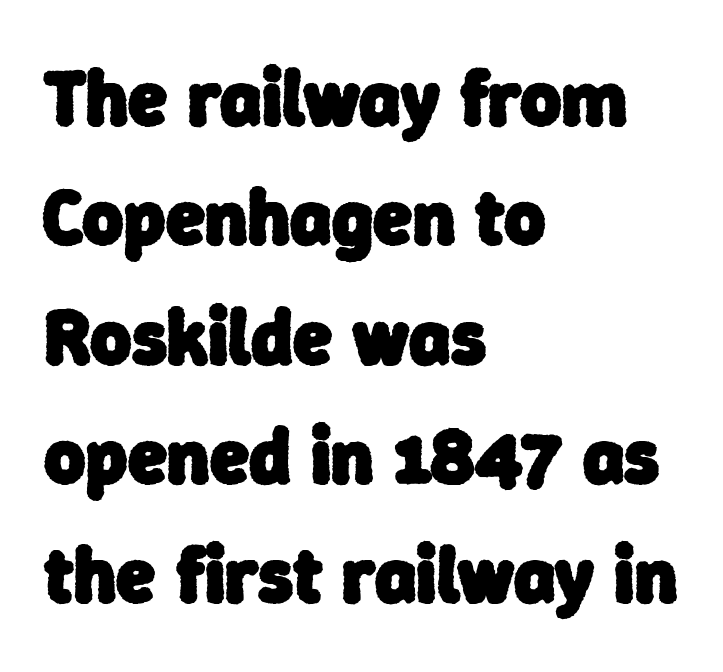
{"serif": "no", "bold": "yes", "weight": "heavy", "width": "normal", "stroke_contrast": "low", "x_height": "medium", "monospaced": "no", "underline": "no", "align": "left", "line_spacing": "normal", "line_spacing_ratio": 1.51, "letter_spacing": "normal", "letter_spacing_em": 0.0, "glyph_px": 79}
